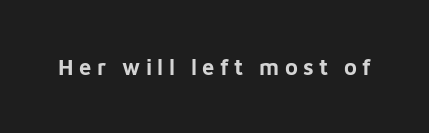
The image shows 22 px bold type, upright; set unusually wide letter spacing (+0.24 em), not underlined.
